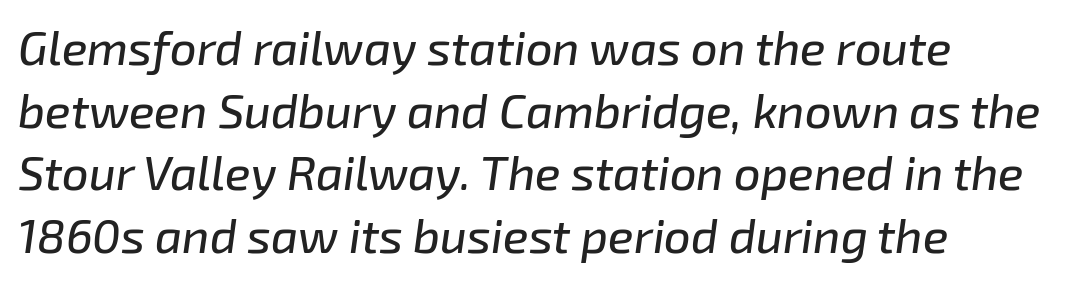
Q: Is the text italic (slanted)? A: Yes, it leans right by about 8 degrees.
Q: Is the text underlined? A: No.
Q: Is the spacing between letters normal or unusually wide? A: Normal.
Q: Is the spacing between lines tight, normal or loose? A: Normal.
Q: Width (condensed, normal, or wide)? A: Normal.
Q: Stroke contrast? A: Low.
Q: x-height? A: Medium.
Q: Monospaced? A: No.
